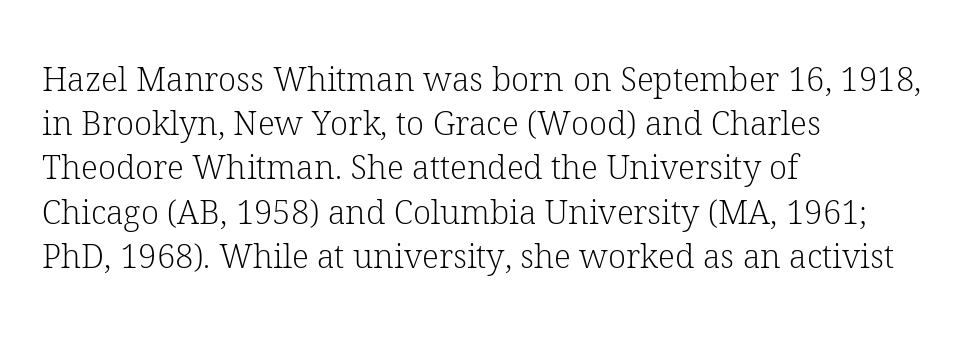
Q: Is the text bold? A: No.
Q: Is the text italic (slanted)? A: No, it is upright.
Q: Is the typeface a serif or a sans-serif typeface? A: Serif.
Q: Is the text underlined? A: No.
Q: How is the paragraph aligned? A: Left-aligned.
Q: Is the spacing between letters normal or unusually wide? A: Normal.
Q: Is the spacing between lines tight, normal or loose? A: Normal.
Q: Width (condensed, normal, or wide)? A: Normal.
Q: Stroke contrast? A: Low.
Q: x-height? A: Medium.
Q: Monospaced? A: No.
